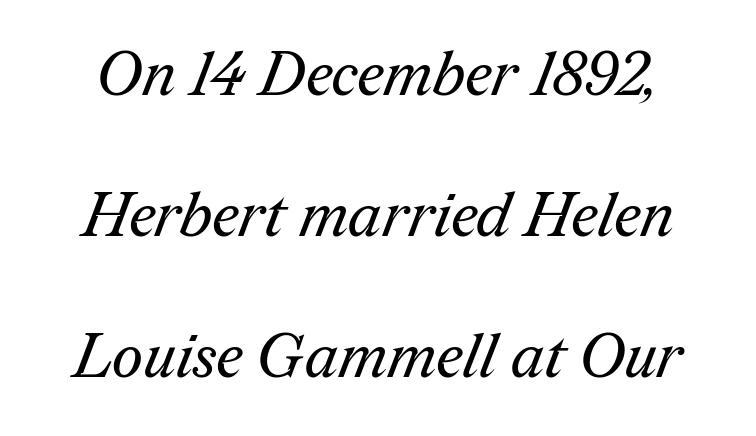
The letterforms sit at book weight or below. The rendering uses natural spacing where letterforms have individual widths. Is the letter spacing exaggerated? No — it looks like the ordinary default. How would I describe the line gaps? Wide and relaxed.
